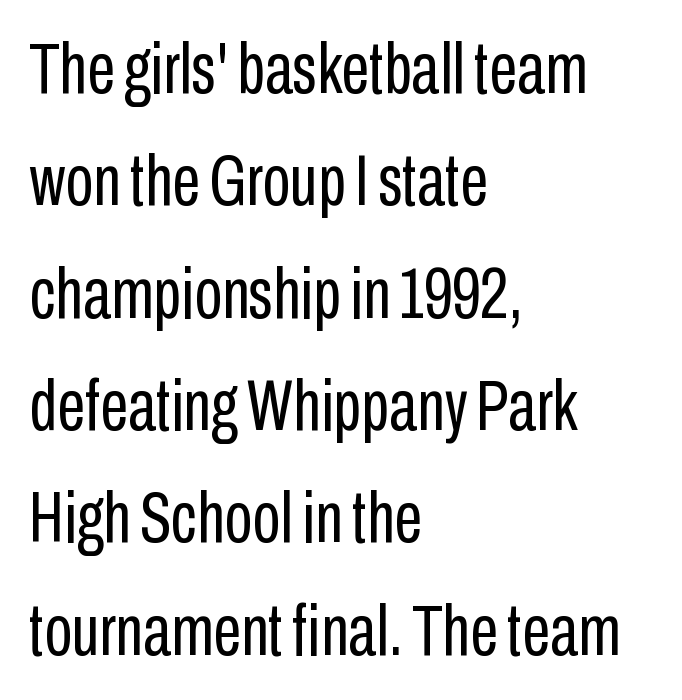
Ascenders rise straight up at ninety degrees. You could not count columns in this text — the font is proportionally spaced. Reading down the column, the eye jumps a familiar distance to each next line. Weight: not bold — regular or lighter.
